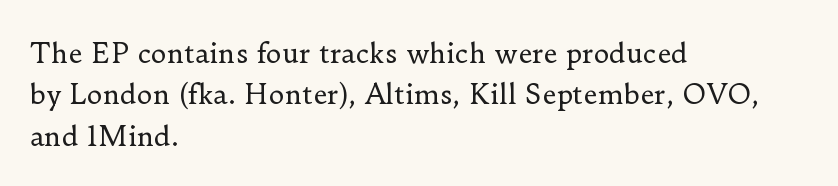
{"italic": "no", "bold": "no", "underline": "no", "align": "left", "line_spacing": "normal", "line_spacing_ratio": 1.53, "letter_spacing": "normal", "letter_spacing_em": 0.0, "glyph_px": 27}
